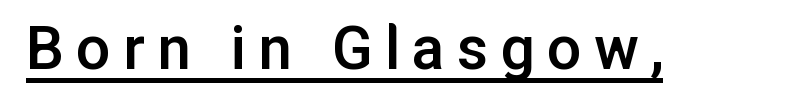
{"serif": "no", "italic": "no", "bold": "semi", "weight": "semibold", "width": "normal", "stroke_contrast": "low", "x_height": "medium", "monospaced": "no", "underline": "yes", "glyph_px": 68}
